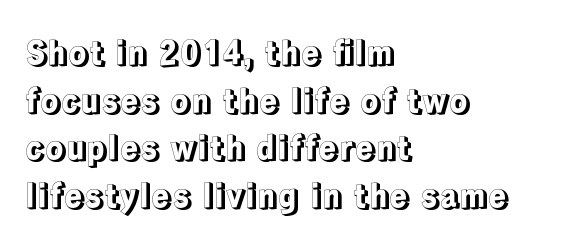
Q: Is the text italic (slanted)? A: No, it is upright.
Q: Is the text underlined? A: No.
Q: How is the paragraph aligned? A: Left-aligned.
Q: Is the spacing between letters normal or unusually wide? A: Normal.
Q: Is the spacing between lines tight, normal or loose? A: Normal.
Q: Width (condensed, normal, or wide)? A: Normal.
Q: x-height? A: Medium.
Q: Monospaced? A: No.
